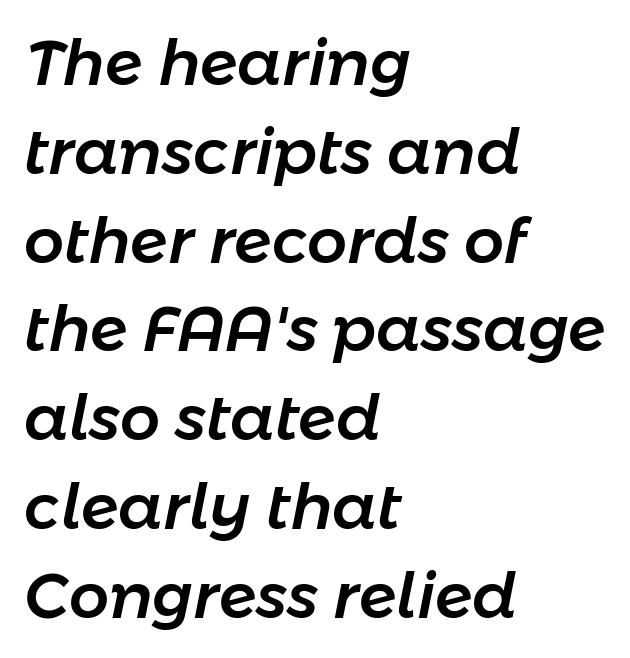
The image shows 63 px text type, italic (leaning right); set left-aligned, normal line spacing (1.41x), normal letter spacing, not underlined; low stroke contrast and a medium x-height.
